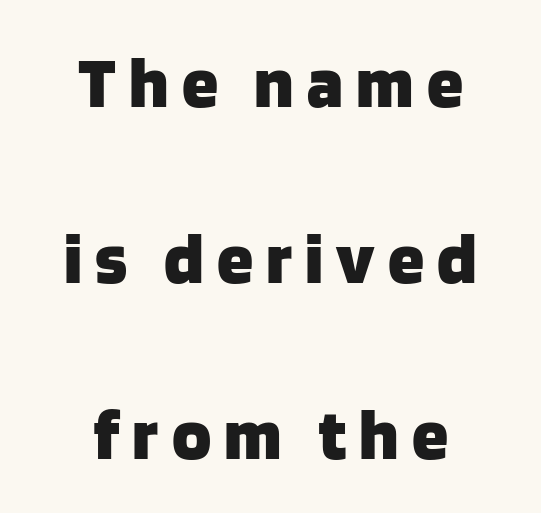
Q: Is the text bold? A: Yes.
Q: Is the text italic (slanted)? A: No, it is upright.
Q: Is the typeface a serif or a sans-serif typeface? A: Sans-serif.
Q: Is the text underlined? A: No.
Q: How is the paragraph aligned? A: Centered.
Q: Is the spacing between lines tight, normal or loose? A: Loose.
Q: Width (condensed, normal, or wide)? A: Normal.
Q: Stroke contrast? A: Low.
Q: x-height? A: Large.
Q: Monospaced? A: No.
